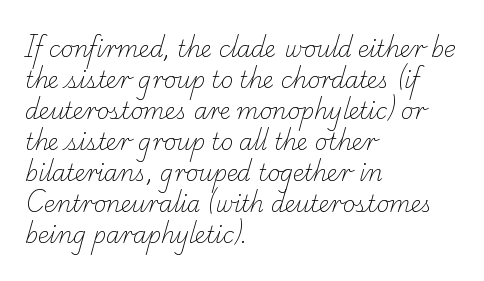
The image shows 22 px text type; set left-aligned, normal line spacing (1.41x), normal letter spacing, not underlined.
